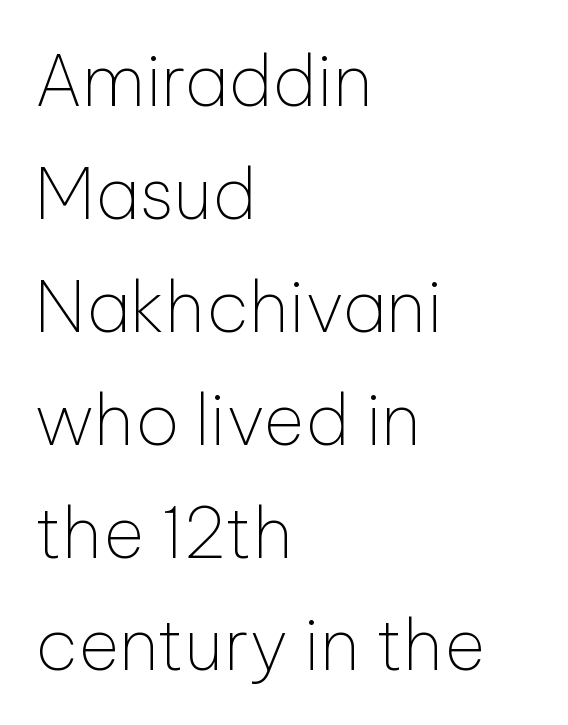
Q: Is the text bold? A: No.
Q: Is the text italic (slanted)? A: No, it is upright.
Q: Is the typeface a serif or a sans-serif typeface? A: Sans-serif.
Q: Is the text underlined? A: No.
Q: How is the paragraph aligned? A: Left-aligned.
Q: Is the spacing between letters normal or unusually wide? A: Normal.
Q: Is the spacing between lines tight, normal or loose? A: Normal.
Q: Width (condensed, normal, or wide)? A: Normal.
Q: Stroke contrast? A: Low.
Q: x-height? A: Medium.
Q: Monospaced? A: No.
